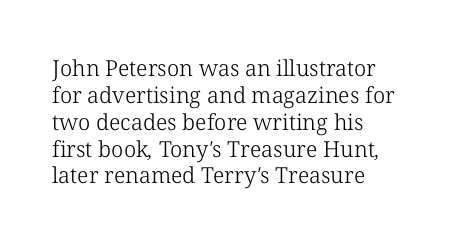
Q: Is the text bold? A: No.
Q: Is the text underlined? A: No.
Q: How is the paragraph aligned? A: Left-aligned.
Q: Is the spacing between letters normal or unusually wide? A: Normal.
